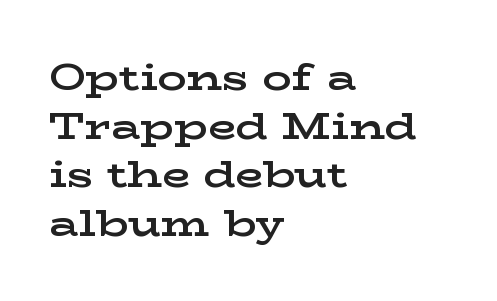
Q: Is the text bold? A: Yes.
Q: Is the text italic (slanted)? A: No, it is upright.
Q: Is the typeface a serif or a sans-serif typeface? A: Serif.
Q: Is the text underlined? A: No.
Q: How is the paragraph aligned? A: Left-aligned.
Q: Is the spacing between letters normal or unusually wide? A: Normal.
Q: Is the spacing between lines tight, normal or loose? A: Normal.
Q: Width (condensed, normal, or wide)? A: Wide.
Q: Stroke contrast? A: Low.
Q: x-height? A: Medium.
Q: Monospaced? A: No.
